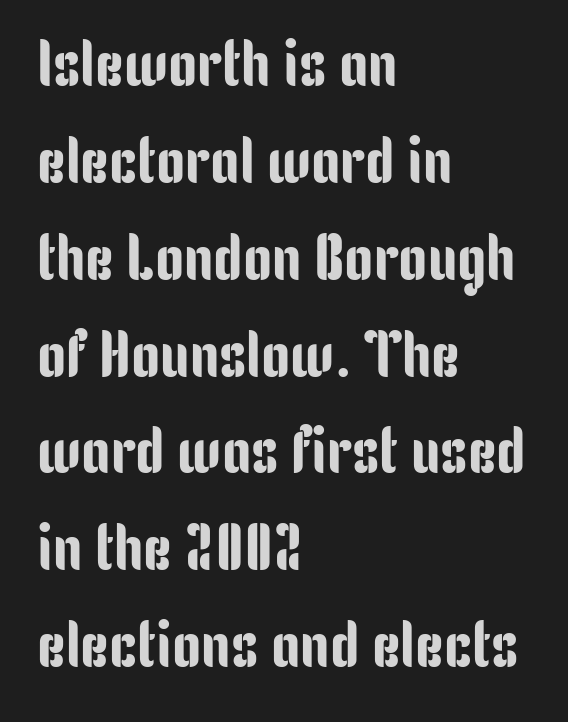
Q: Is the text italic (slanted)? A: No, it is upright.
Q: Is the typeface a serif or a sans-serif typeface? A: Sans-serif.
Q: Is the text underlined? A: No.
Q: How is the paragraph aligned? A: Left-aligned.
Q: Is the spacing between letters normal or unusually wide? A: Normal.
Q: Is the spacing between lines tight, normal or loose? A: Normal.
Q: Width (condensed, normal, or wide)? A: Condensed.
Q: Stroke contrast? A: Low.
Q: x-height? A: Medium.
Q: Monospaced? A: No.
